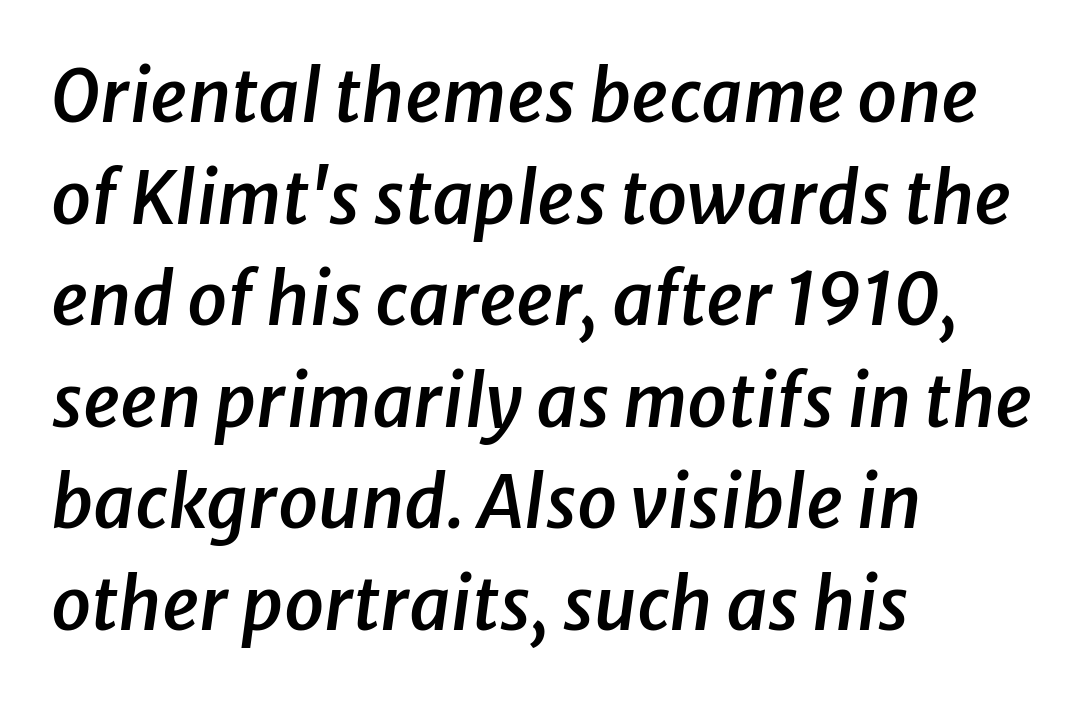
The image shows 72 px semibold type, italic (leaning right); set left-aligned, normal line spacing (1.41x), normal letter spacing, not underlined; low stroke contrast and a medium x-height.
